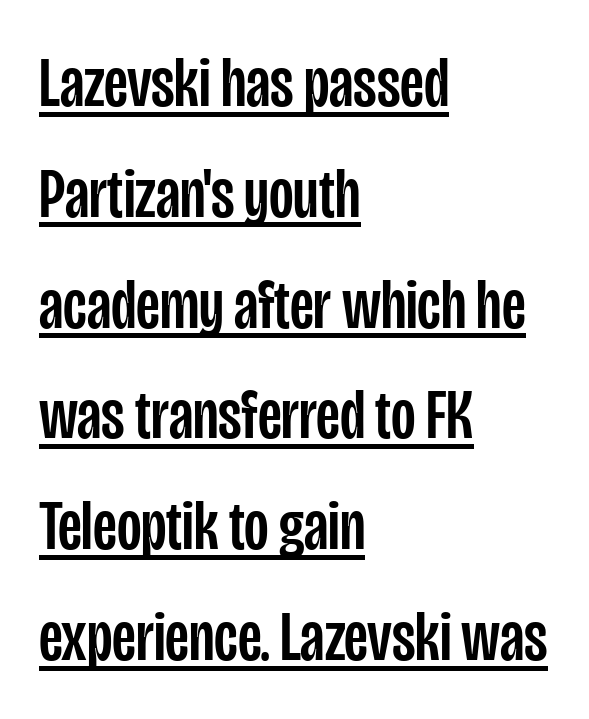
{"serif": "no", "italic": "no", "width": "condensed", "stroke_contrast": "low", "x_height": "large", "monospaced": "no", "underline": "yes", "align": "left", "line_spacing": "normal", "line_spacing_ratio": 1.56, "letter_spacing": "normal", "letter_spacing_em": 0.0, "glyph_px": 71}
